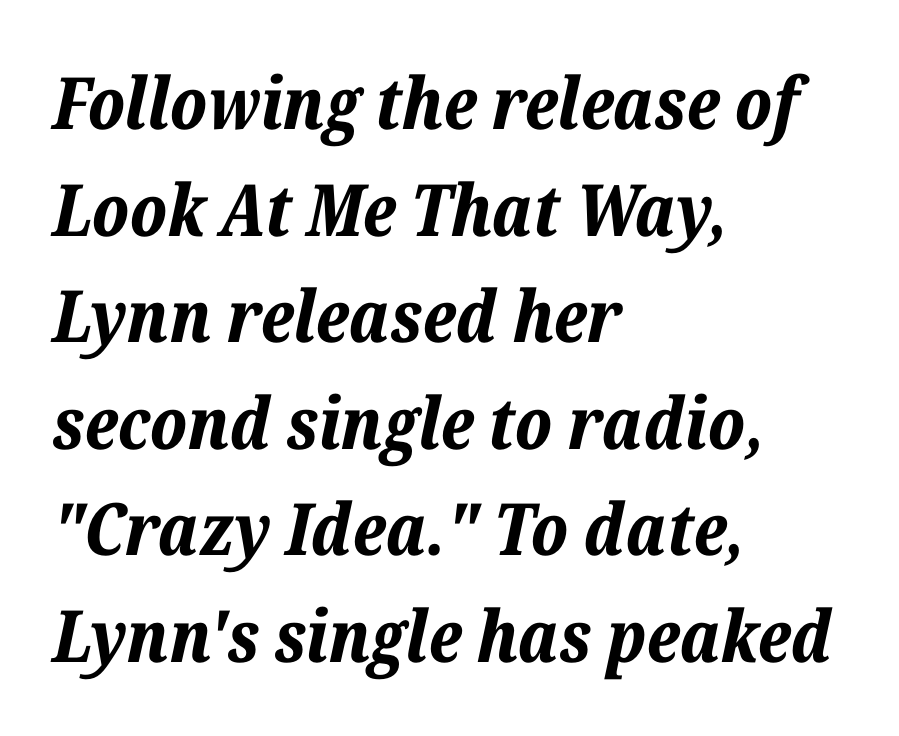
Q: Is the text bold? A: Yes.
Q: Is the text italic (slanted)? A: Yes, it leans right by about 12 degrees.
Q: Is the text underlined? A: No.
Q: How is the paragraph aligned? A: Left-aligned.
Q: Is the spacing between letters normal or unusually wide? A: Normal.
Q: Is the spacing between lines tight, normal or loose? A: Normal.
Q: Width (condensed, normal, or wide)? A: Normal.
Q: Stroke contrast? A: Low.
Q: x-height? A: Medium.
Q: Monospaced? A: No.
